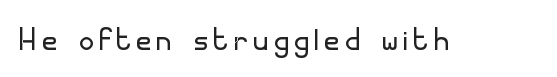
{"serif": "no", "italic": "no", "bold": "no", "weight": "light", "width": "normal", "stroke_contrast": "low", "x_height": "small", "monospaced": "no", "underline": "no", "glyph_px": 40}
